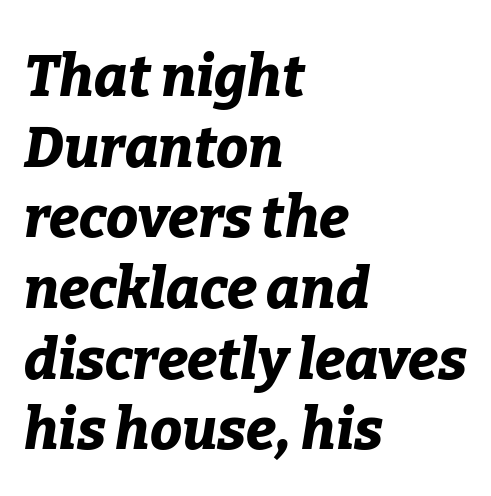
Q: Is the text bold? A: Yes.
Q: Is the text italic (slanted)? A: Yes, it leans right by about 9 degrees.
Q: Is the text underlined? A: No.
Q: How is the paragraph aligned? A: Left-aligned.
Q: Is the spacing between letters normal or unusually wide? A: Normal.
Q: Width (condensed, normal, or wide)? A: Normal.
Q: Stroke contrast? A: Low.
Q: x-height? A: Medium.
Q: Monospaced? A: No.
